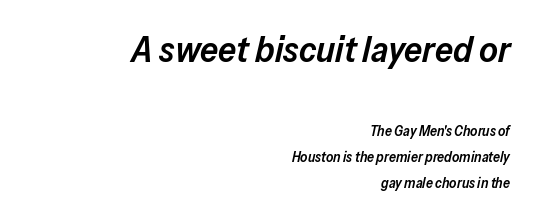
The image shows 36 px semibold type, italic (leaning right); set right-aligned, line spacing 1.84x, normal letter spacing, not underlined; the first (top) block is 2.57x larger; low stroke contrast and a medium x-height.
